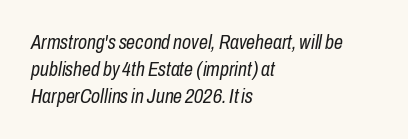
{"italic": "yes", "lean": "right", "slant_degrees": 10, "bold": "no", "underline": "no", "align": "left", "line_spacing": "normal", "line_spacing_ratio": 1.35, "letter_spacing": "normal", "letter_spacing_em": 0.0, "glyph_px": 20}
